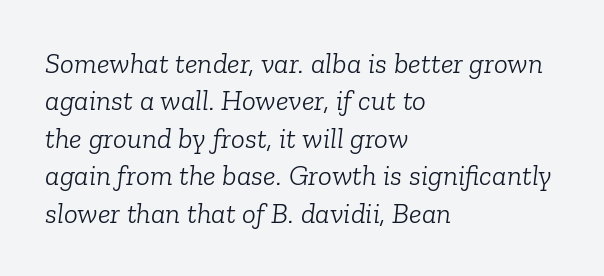
Q: Is the text bold? A: No.
Q: Is the text italic (slanted)? A: Yes, it leans right by about 6 degrees.
Q: Is the typeface a serif or a sans-serif typeface? A: Serif.
Q: Is the text underlined? A: No.
Q: How is the paragraph aligned? A: Left-aligned.
Q: Is the spacing between letters normal or unusually wide? A: Normal.
Q: Is the spacing between lines tight, normal or loose? A: Normal.
Q: Width (condensed, normal, or wide)? A: Normal.
Q: Stroke contrast? A: Low.
Q: x-height? A: Medium.
Q: Monospaced? A: No.
